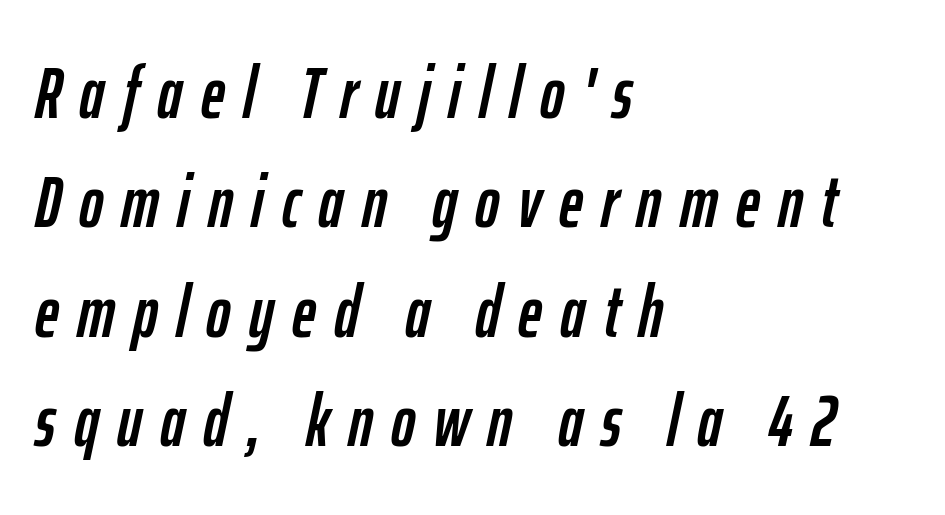
{"italic": "yes", "lean": "right", "slant_degrees": 12, "width": "condensed", "stroke_contrast": "low", "x_height": "medium", "monospaced": "no", "underline": "no", "align": "left", "line_spacing": "normal", "line_spacing_ratio": 1.5, "letter_spacing": "wide", "letter_spacing_em": 0.25, "glyph_px": 73}
